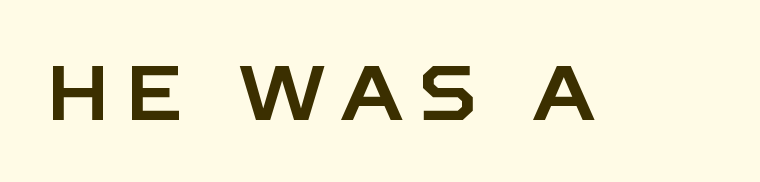
The image shows 77 px sans-serif type, upright; set unusually wide letter spacing (+0.21 em), not underlined; low stroke contrast and a large x-height.
